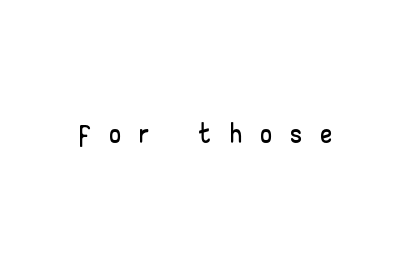
{"serif": "no", "italic": "no", "width": "wide", "stroke_contrast": "low", "x_height": "small", "monospaced": "no", "underline": "no", "letter_spacing": "wide", "letter_spacing_em": 0.48, "glyph_px": 42}
